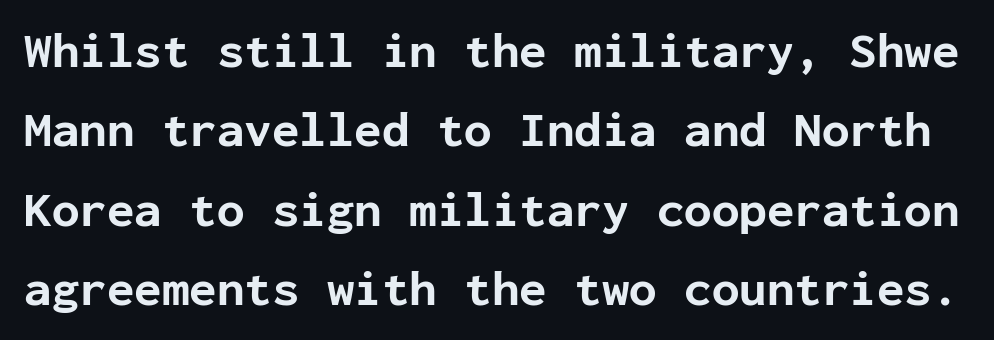
{"serif": "no", "italic": "no", "bold": "yes", "weight": "bold", "width": "normal", "stroke_contrast": "low", "x_height": "medium", "monospaced": "yes", "underline": "no", "line_spacing": "normal", "line_spacing_ratio": 1.59, "letter_spacing": "normal", "letter_spacing_em": 0.0, "glyph_px": 50}
